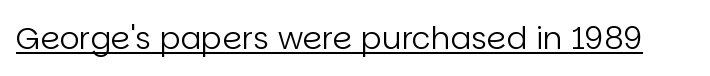
Q: Is the text bold? A: No.
Q: Is the text italic (slanted)? A: No, it is upright.
Q: Is the typeface a serif or a sans-serif typeface? A: Sans-serif.
Q: Is the text underlined? A: Yes.
Q: Is the spacing between letters normal or unusually wide? A: Normal.
Q: Width (condensed, normal, or wide)? A: Normal.
Q: Stroke contrast? A: Low.
Q: x-height? A: Large.
Q: Monospaced? A: No.
